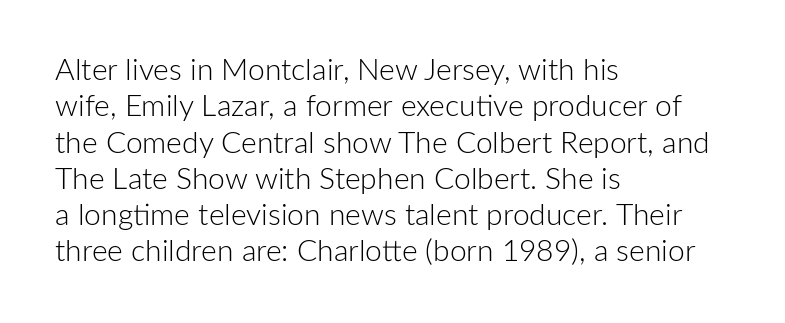
The font family rendered here belongs to the sans-serif group. Rule under the text: the space is simply empty. Think of a printed novel: that variable character pitch is what you see here. Is the block centered? No — it sits flush against the left margin. Compared with typical body copy, the letter spacing here is the same.
